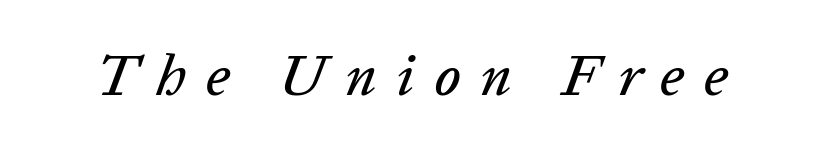
The image shows 57 px text type, italic (leaning right); set unusually wide letter spacing (+0.34 em), not underlined; low stroke contrast and a medium x-height.
